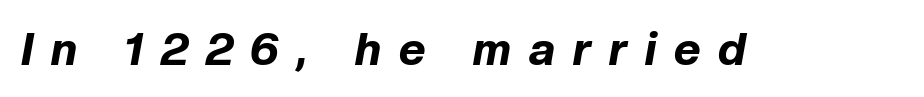
{"italic": "yes", "lean": "right", "slant_degrees": 10, "bold": "yes", "weight": "bold", "width": "normal", "stroke_contrast": "low", "x_height": "medium", "monospaced": "no", "underline": "no", "letter_spacing": "wide", "letter_spacing_em": 0.39, "glyph_px": 46}
